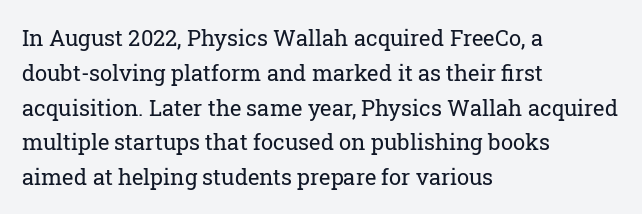
Q: Is the text bold? A: No.
Q: Is the text italic (slanted)? A: No, it is upright.
Q: Is the text underlined? A: No.
Q: How is the paragraph aligned? A: Left-aligned.
Q: Is the spacing between letters normal or unusually wide? A: Normal.
Q: Is the spacing between lines tight, normal or loose? A: Normal.
